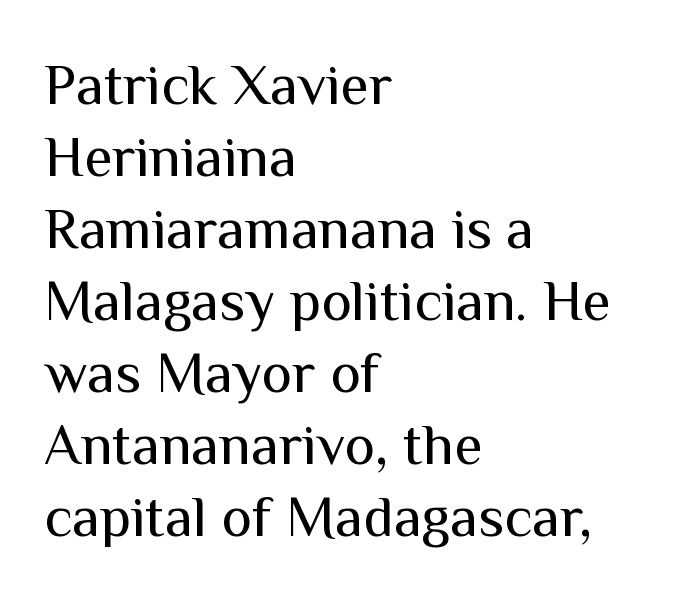
{"serif": "no", "italic": "no", "bold": "no", "weight": "regular", "width": "normal", "stroke_contrast": "medium", "x_height": "medium", "monospaced": "no", "underline": "no", "align": "left", "line_spacing_ratio": 1.24, "letter_spacing": "normal", "letter_spacing_em": 0.0, "glyph_px": 58}
